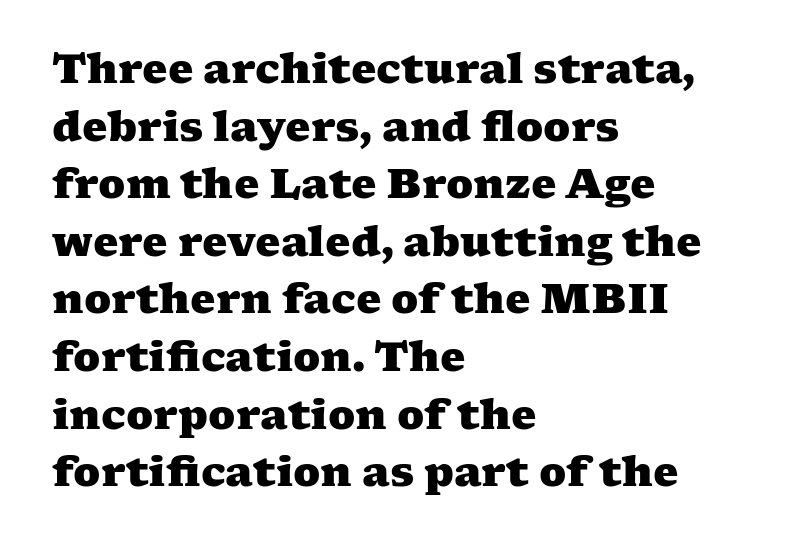
{"serif": "yes", "bold": "yes", "weight": "heavy", "width": "wide", "stroke_contrast": "medium", "x_height": "medium", "monospaced": "no", "underline": "no", "align": "left", "line_spacing": "normal", "line_spacing_ratio": 1.44, "letter_spacing": "normal", "letter_spacing_em": 0.0, "glyph_px": 40}
